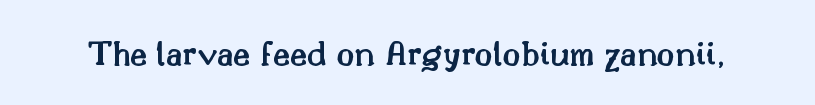
{"serif": "yes", "italic": "no", "bold": "semi", "weight": "semibold", "width": "normal", "stroke_contrast": "medium", "x_height": "small", "monospaced": "no", "underline": "no", "letter_spacing": "normal", "letter_spacing_em": 0.0, "glyph_px": 37}
